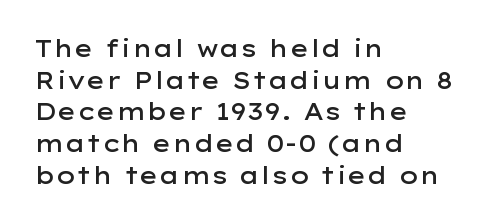
The image shows 23 px text type, upright; set left-aligned, normal line spacing (1.38x), normal letter spacing, not underlined.
